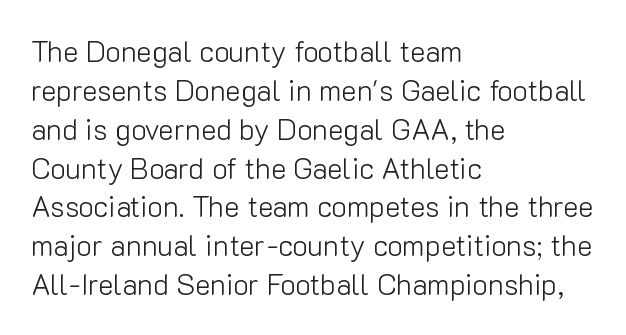
In terms of letterform style, serifs are entirely absent. Is the type heavy? It reads as light-to-regular instead. Italic: no, the glyphs are upright roman. How are the letters spaced? Ordinarily, with no added tracking. The designer left line spacing at the default. The foot of each line stays bare and open.
